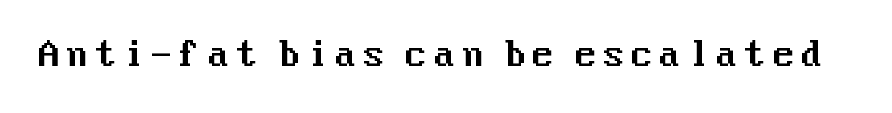
Q: Is the text italic (slanted)? A: No, it is upright.
Q: Is the typeface a serif or a sans-serif typeface? A: Sans-serif.
Q: Is the text underlined? A: No.
Q: Width (condensed, normal, or wide)? A: Normal.
Q: Stroke contrast? A: Medium.
Q: x-height? A: Medium.
